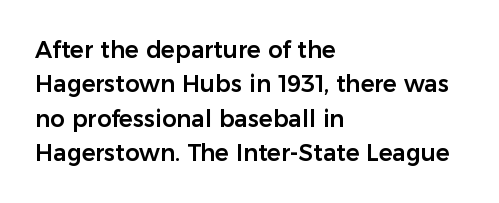
The specimen omits any rule beneath the text block's lines. The line-height multiplier appears to be the usual default. Posture: upright roman. The letters sit at their default tracking, neither squeezed nor spread.
